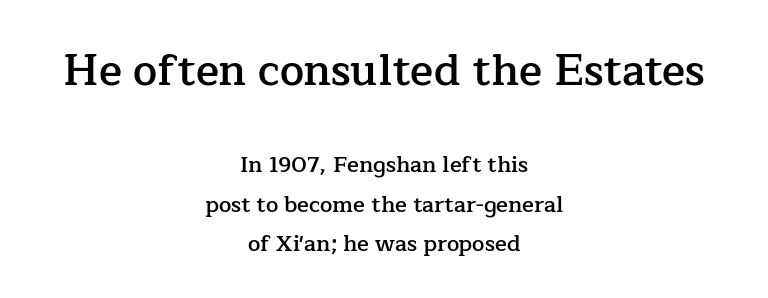
The image shows 43 px semibold serif type, upright; set centered, line spacing 1.79x, normal letter spacing, not underlined; the first (top) block is 1.95x larger; low stroke contrast and a medium x-height.
